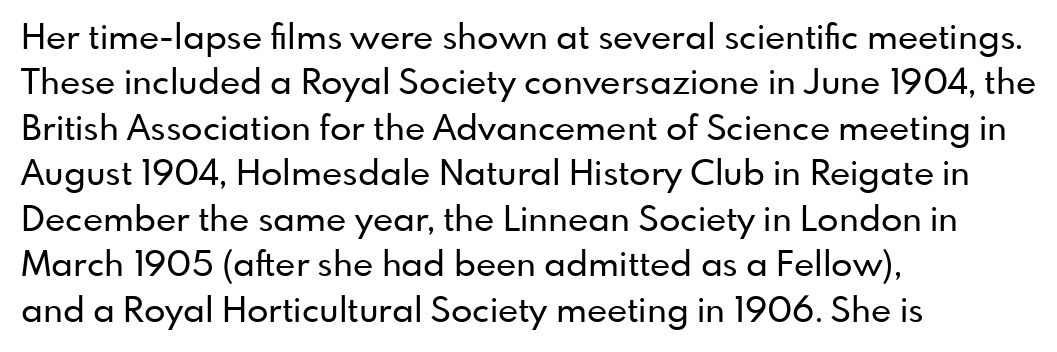
{"serif": "no", "italic": "no", "width": "normal", "stroke_contrast": "low", "x_height": "small", "monospaced": "no", "underline": "no", "align": "left", "line_spacing": "normal", "line_spacing_ratio": 1.3, "letter_spacing": "normal", "letter_spacing_em": 0.0, "glyph_px": 35}
